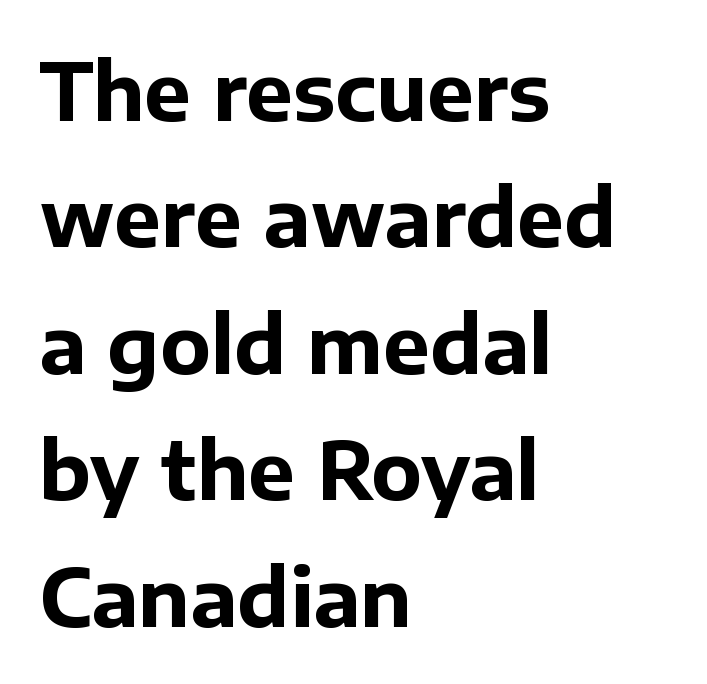
Q: Is the text bold? A: Yes.
Q: Is the text italic (slanted)? A: No, it is upright.
Q: Is the typeface a serif or a sans-serif typeface? A: Sans-serif.
Q: Is the text underlined? A: No.
Q: How is the paragraph aligned? A: Left-aligned.
Q: Is the spacing between letters normal or unusually wide? A: Normal.
Q: Is the spacing between lines tight, normal or loose? A: Normal.
Q: Width (condensed, normal, or wide)? A: Normal.
Q: Stroke contrast? A: Low.
Q: x-height? A: Medium.
Q: Monospaced? A: No.
